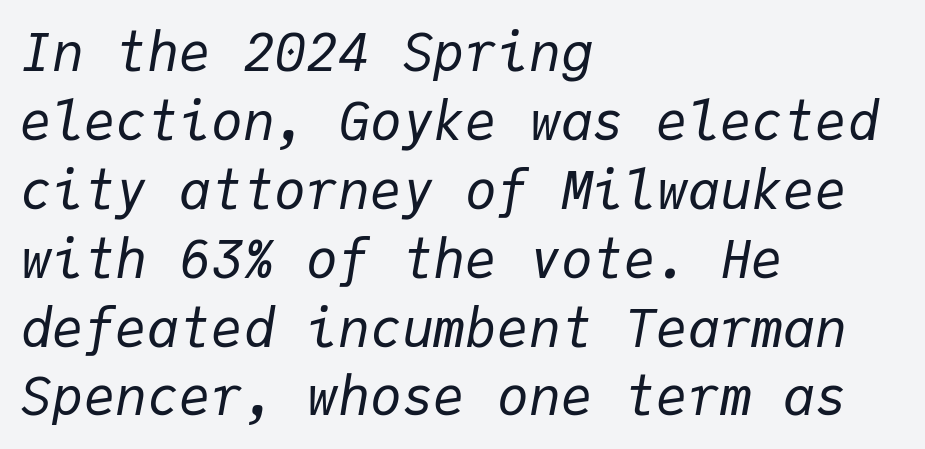
{"italic": "yes", "lean": "right", "slant_degrees": 9, "bold": "no", "weight": "regular", "width": "normal", "stroke_contrast": "low", "x_height": "medium", "monospaced": "yes", "underline": "no", "align": "left", "line_spacing": "normal", "line_spacing_ratio": 1.3, "letter_spacing": "normal", "letter_spacing_em": 0.0, "glyph_px": 53}
